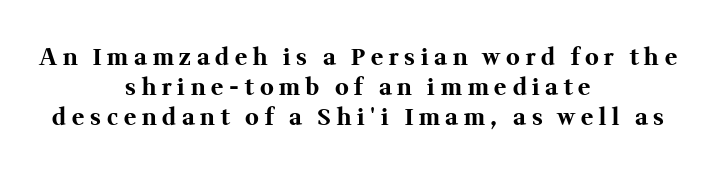
Q: Is the text bold? A: Yes.
Q: Is the text italic (slanted)? A: No, it is upright.
Q: Is the text underlined? A: No.
Q: How is the paragraph aligned? A: Centered.
Q: Is the spacing between letters normal or unusually wide? A: Unusually wide.
Q: Is the spacing between lines tight, normal or loose? A: Normal.
